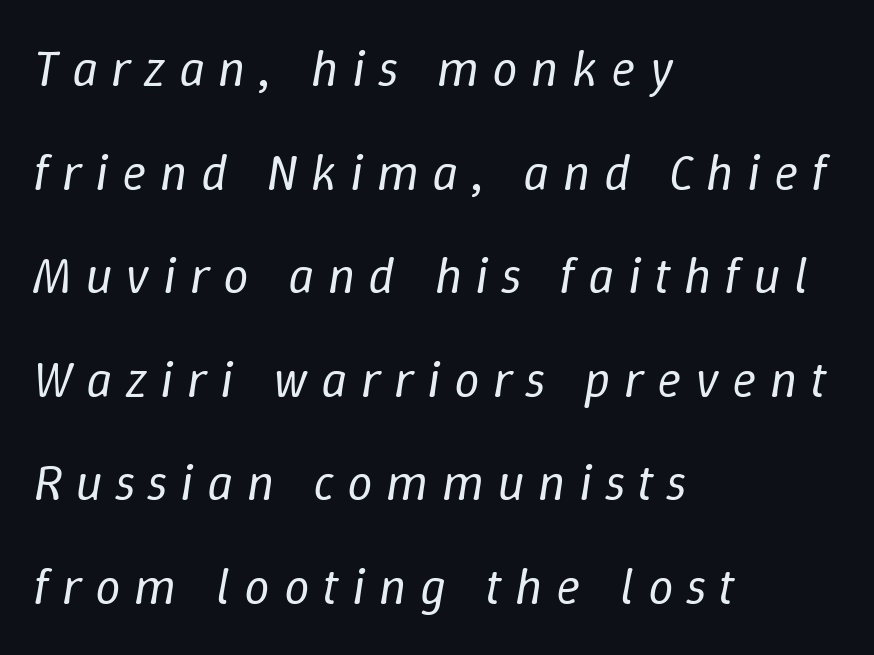
The image shows 51 px regular-weight type, italic (leaning right); set left-aligned, loose line spacing (2.03x), unusually wide letter spacing (+0.26 em), not underlined; low stroke contrast and a medium x-height.
